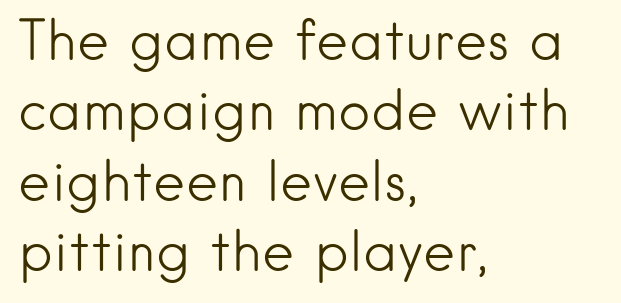
{"serif": "no", "italic": "no", "bold": "no", "weight": "light", "width": "normal", "stroke_contrast": "low", "x_height": "small", "monospaced": "no", "underline": "no", "align": "left", "line_spacing": "normal", "line_spacing_ratio": 1.28, "letter_spacing": "normal", "letter_spacing_em": 0.0, "glyph_px": 55}
